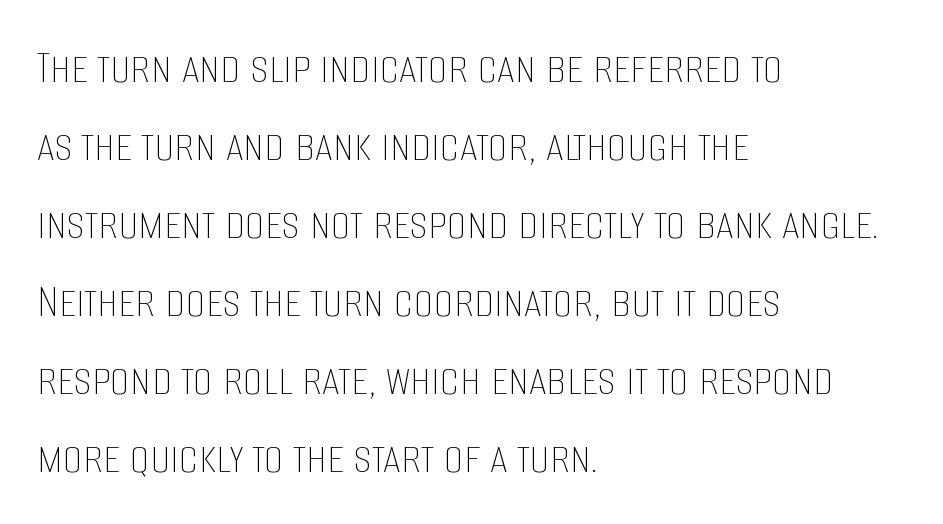
{"italic": "no", "bold": "no", "weight": "thin", "width": "condensed", "stroke_contrast": "low", "x_height": "large", "monospaced": "no", "underline": "no", "align": "left", "line_spacing": "normal", "line_spacing_ratio": 1.56, "letter_spacing": "normal", "letter_spacing_em": 0.0, "glyph_px": 50}
